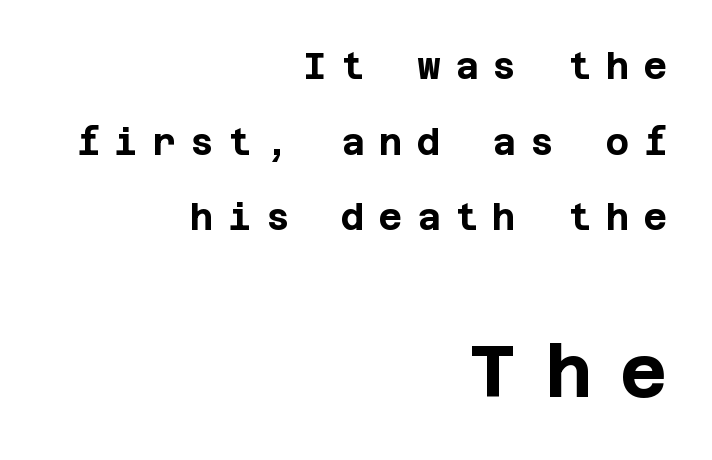
The image shows 72 px bold sans-serif type, upright; set right-aligned, loose line spacing (2.1x), unusually wide letter spacing (+0.4 em), not underlined; the second (bottom) block is 2.0x larger; low stroke contrast and a large x-height.
